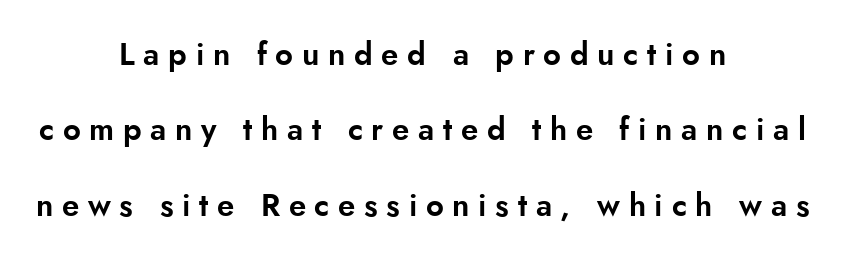
These lines are rendered in a variable-pitch font. The string is rendered with underlining switched off. Students, observe: this is what heavily led, spacious text looks like. Does the type have serifs? No, each stem ends abruptly.
